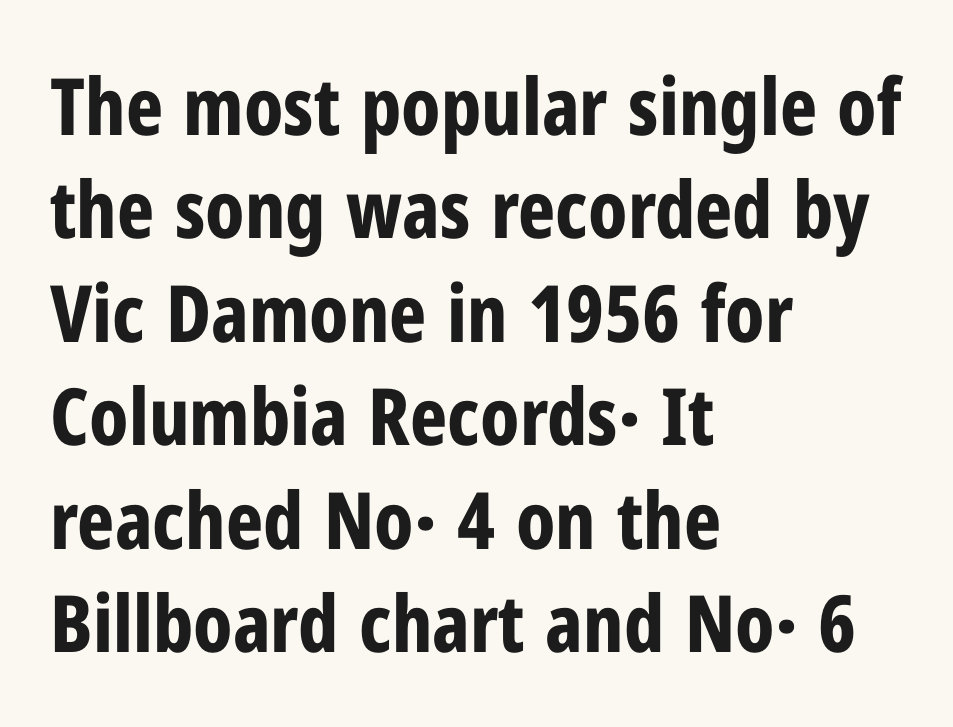
The image shows 79 px bold, condensed sans-serif type, upright; set left-aligned, normal line spacing (1.31x), normal letter spacing, not underlined; low stroke contrast and a medium x-height.
